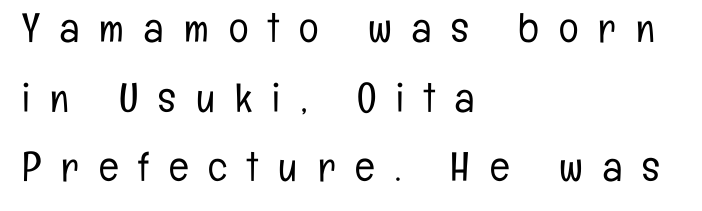
{"serif": "no", "italic": "no", "bold": "no", "weight": "light", "width": "condensed", "stroke_contrast": "low", "x_height": "medium", "monospaced": "no", "underline": "no", "align": "left", "line_spacing": "normal", "line_spacing_ratio": 1.7, "letter_spacing": "wide", "letter_spacing_em": 0.49, "glyph_px": 41}
